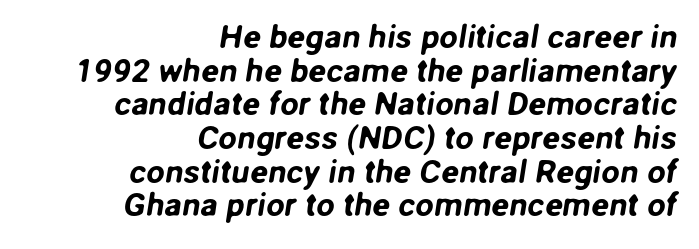
Q: Is the typeface a serif or a sans-serif typeface? A: Sans-serif.
Q: Is the text underlined? A: No.
Q: How is the paragraph aligned? A: Right-aligned.
Q: Is the spacing between letters normal or unusually wide? A: Normal.
Q: Is the spacing between lines tight, normal or loose? A: Tight.
Q: Width (condensed, normal, or wide)? A: Normal.
Q: Stroke contrast? A: Low.
Q: x-height? A: Medium.
Q: Monospaced? A: No.
